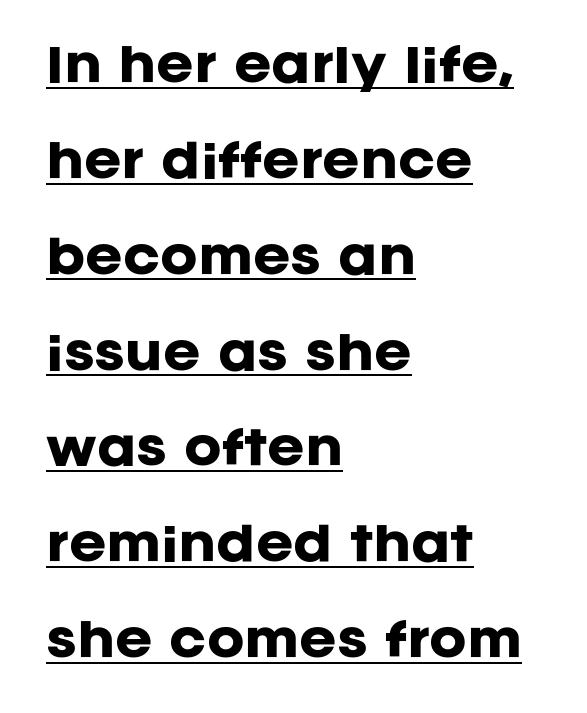
The image shows 45 px heavy sans-serif type, upright; set left-aligned, loose line spacing (2.13x), normal letter spacing, underlined; low stroke contrast and a large x-height.
